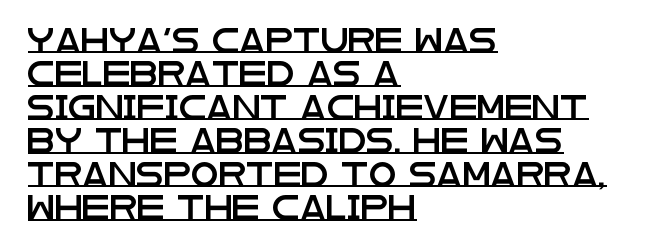
The image shows 25 px text type, upright; set left-aligned, normal line spacing (1.34x), normal letter spacing, underlined.
